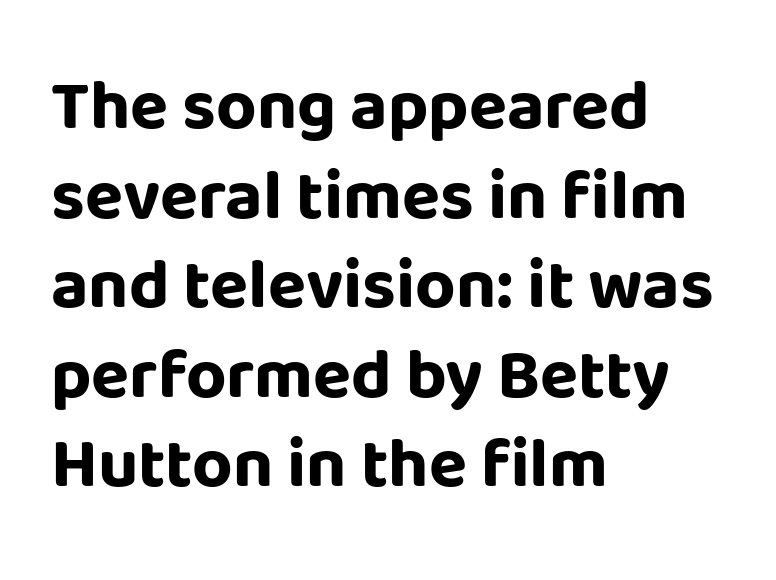
The paragraph has a hard left edge and a soft right edge. Typographically, this falls in the sans-serif category. Characters follow at the spacing the type designer built in. Decoration check: the copy has no underline.
